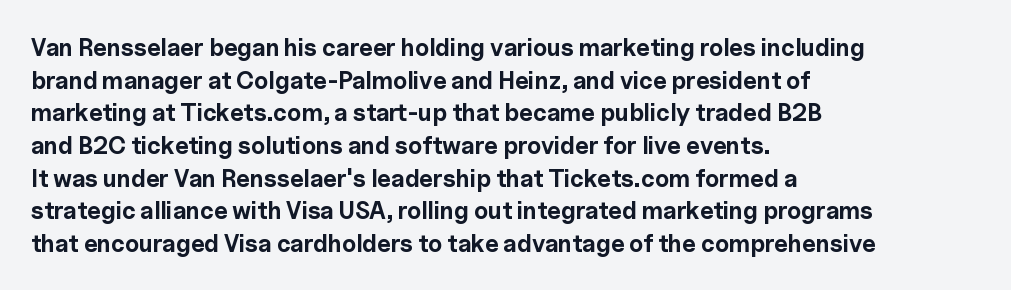
{"italic": "no", "bold": "yes", "underline": "no", "align": "left", "line_spacing": "normal", "line_spacing_ratio": 1.36, "letter_spacing": "normal", "letter_spacing_em": 0.0, "glyph_px": 24}
